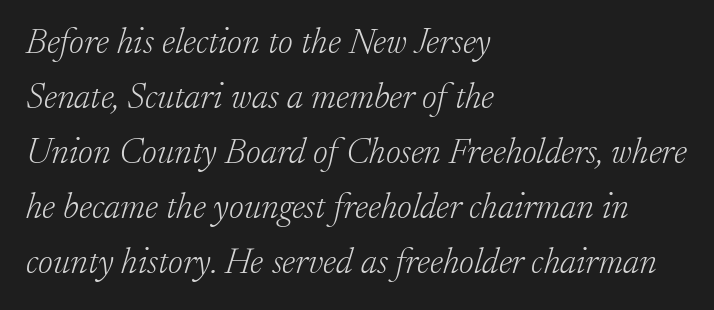
The whole block is typeset with a tilt. Rule under the text: the space is simply empty. Each word holds together tightly as a unit, with standard inter-letter gaps. Casual observation: everything's shoved over to the left. A normal amount of white space separates one row of letters from the next.
